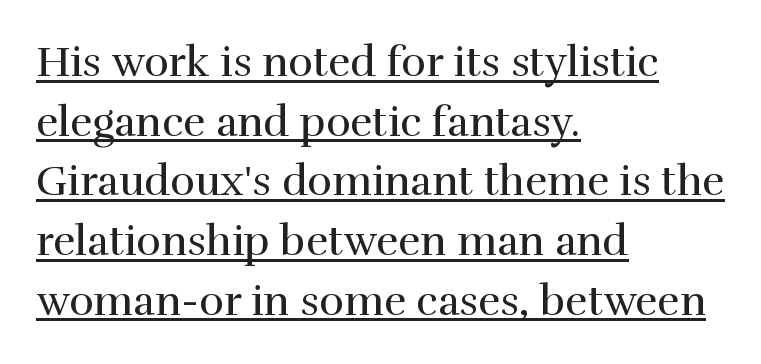
The image shows 42 px regular-weight serif type, upright; set left-aligned, normal line spacing (1.42x), normal letter spacing, underlined; a medium x-height.
